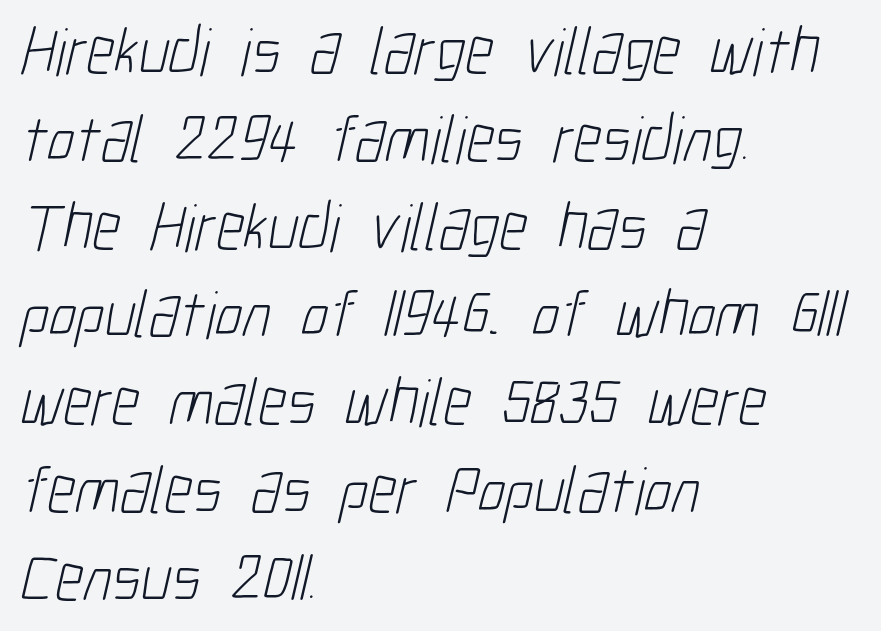
The image shows 67 px light, condensed sans-serif type; set left-aligned, normal line spacing (1.31x), normal letter spacing, not underlined; low stroke contrast and a medium x-height.
